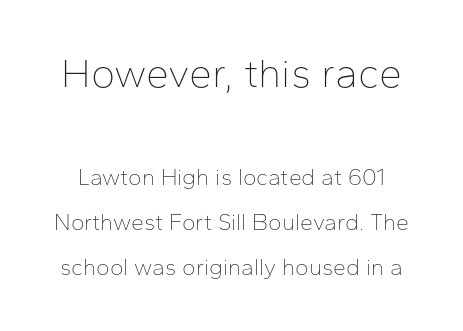
{"serif": "no", "italic": "no", "bold": "no", "weight": "thin", "width": "normal", "stroke_contrast": "low", "x_height": "medium", "monospaced": "no", "underline": "no", "line_spacing": "loose", "line_spacing_ratio": 1.97, "letter_spacing": "normal", "letter_spacing_em": 0.0, "larger_block": "first", "size_ratio": 1.78, "glyph_px": 41}
